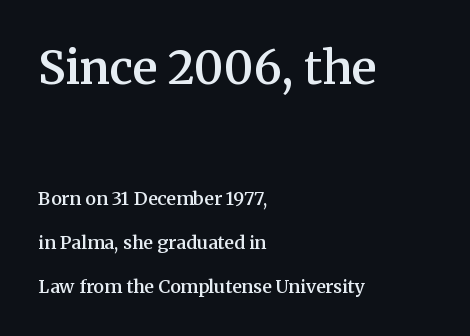
The image shows 46 px semibold serif type, upright; set left-aligned, loose line spacing (2.44x), normal letter spacing, not underlined; the first (top) block is 2.56x larger; medium stroke contrast and a medium x-height.
